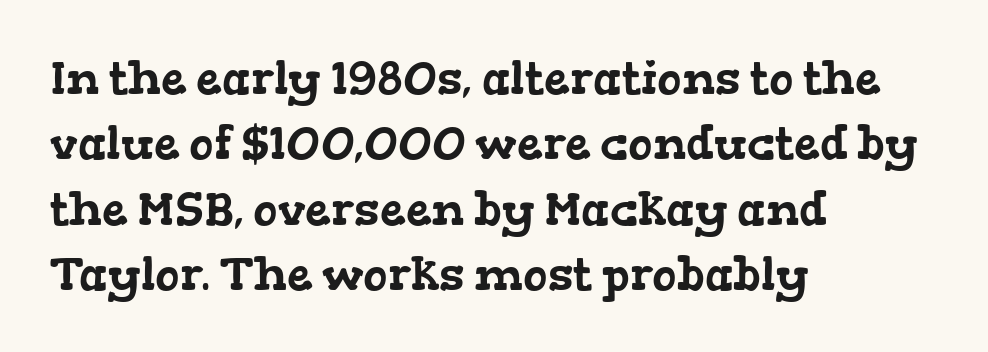
{"serif": "yes", "width": "wide", "stroke_contrast": "low", "x_height": "medium", "monospaced": "no", "underline": "no", "align": "left", "line_spacing": "normal", "line_spacing_ratio": 1.42, "letter_spacing": "normal", "letter_spacing_em": 0.0, "glyph_px": 46}
